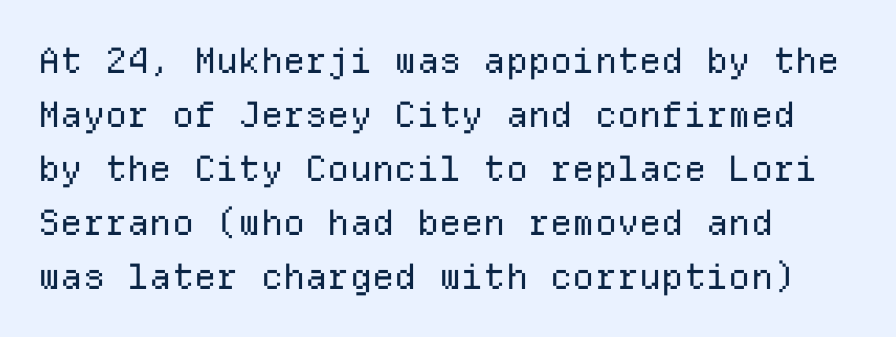
The image shows 35 px regular-weight sans-serif type, upright, monospaced; set left-aligned, normal line spacing (1.54x), normal letter spacing, not underlined; low stroke contrast and a medium x-height.
